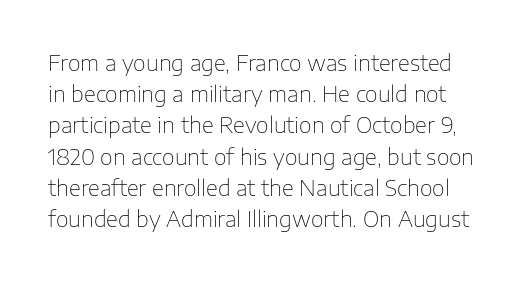
{"italic": "no", "bold": "no", "underline": "no", "line_spacing": "normal", "line_spacing_ratio": 1.42, "letter_spacing": "normal", "letter_spacing_em": 0.0, "glyph_px": 22}
